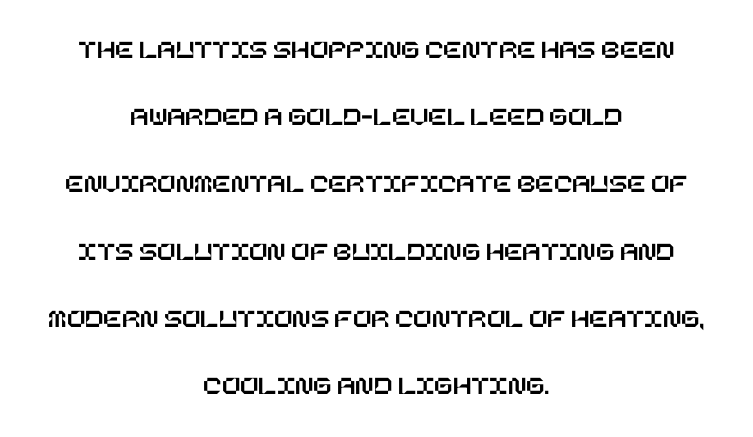
Q: Is the text italic (slanted)? A: No, it is upright.
Q: Is the text underlined? A: No.
Q: How is the paragraph aligned? A: Centered.
Q: Is the spacing between letters normal or unusually wide? A: Normal.
Q: Is the spacing between lines tight, normal or loose? A: Loose.
